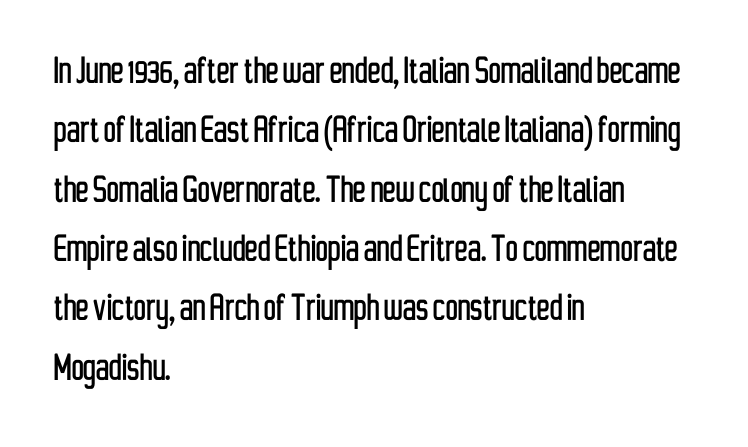
{"serif": "no", "italic": "no", "width": "condensed", "stroke_contrast": "low", "x_height": "medium", "monospaced": "no", "underline": "no", "align": "left", "line_spacing": "normal", "line_spacing_ratio": 1.38, "letter_spacing": "normal", "letter_spacing_em": 0.0, "glyph_px": 43}
